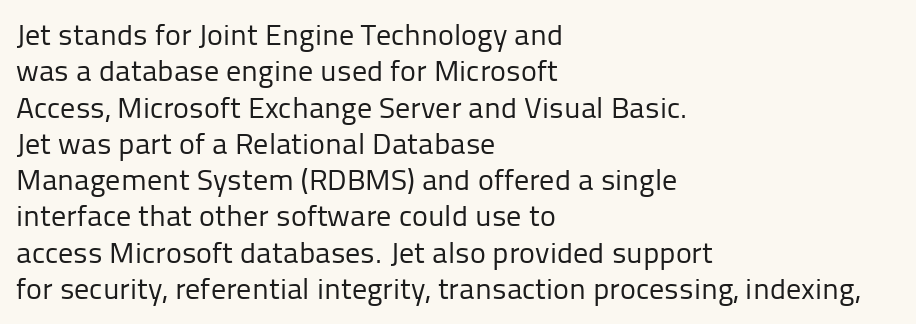
Q: Is the text bold? A: No.
Q: Is the text italic (slanted)? A: No, it is upright.
Q: Is the typeface a serif or a sans-serif typeface? A: Sans-serif.
Q: Is the text underlined? A: No.
Q: How is the paragraph aligned? A: Left-aligned.
Q: Is the spacing between letters normal or unusually wide? A: Normal.
Q: Width (condensed, normal, or wide)? A: Normal.
Q: Stroke contrast? A: Low.
Q: x-height? A: Medium.
Q: Monospaced? A: No.
